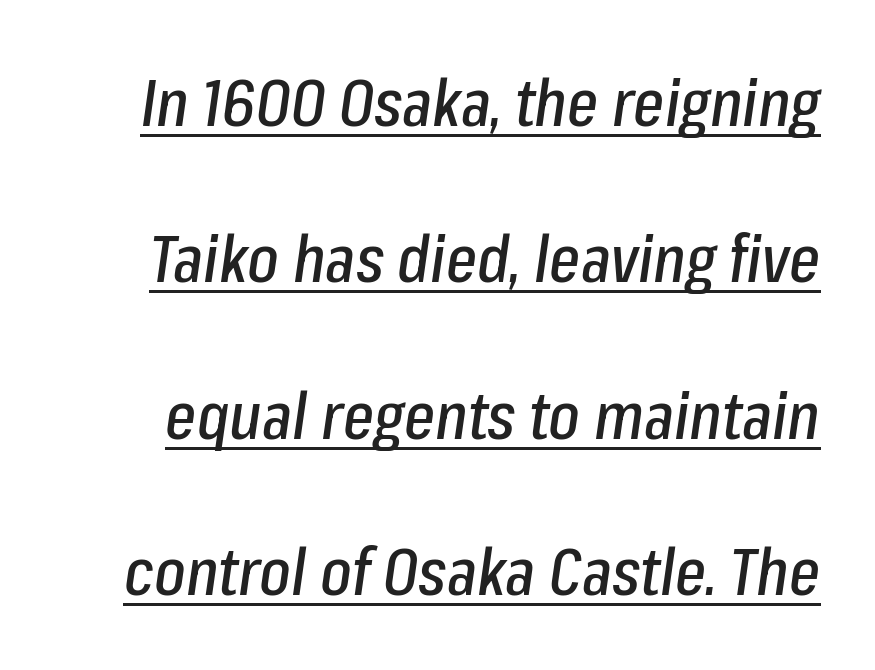
Q: Is the text italic (slanted)? A: Yes, it leans right by about 8 degrees.
Q: Is the text underlined? A: Yes.
Q: Is the spacing between letters normal or unusually wide? A: Normal.
Q: Is the spacing between lines tight, normal or loose? A: Loose.
Q: Width (condensed, normal, or wide)? A: Condensed.
Q: Stroke contrast? A: Low.
Q: x-height? A: Medium.
Q: Monospaced? A: No.
